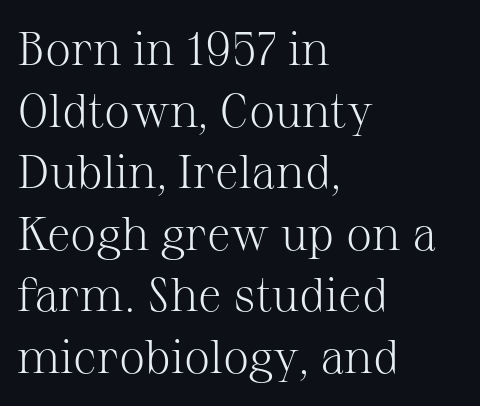
The image shows 47 px light serif type, upright; set left-aligned, normal line spacing (1.31x), normal letter spacing, not underlined; medium stroke contrast and a medium x-height.
